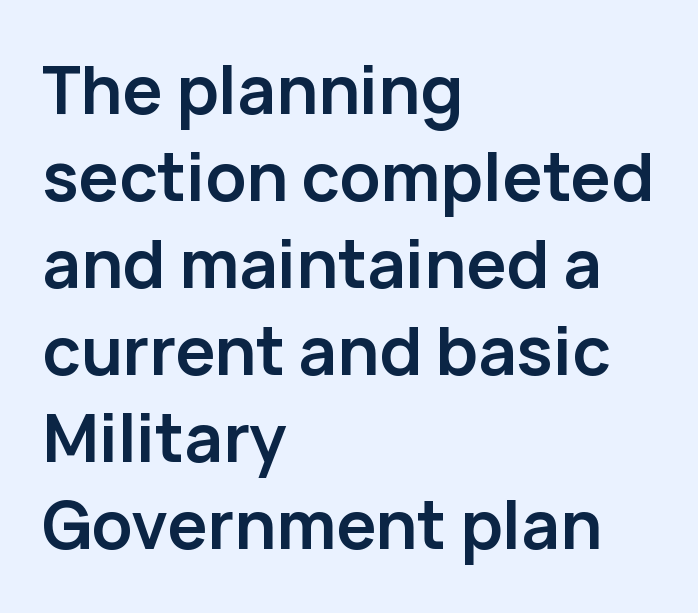
Type without underlining. The specimen reads as upright at a glance. Honestly, the row spacing looks completely unremarkable. The font family rendered here belongs to the sans-serif group. Teacher's note: observe the even left margin — that is flush-left alignment. The passage shown is typed in a proportional face where columns would drift.
